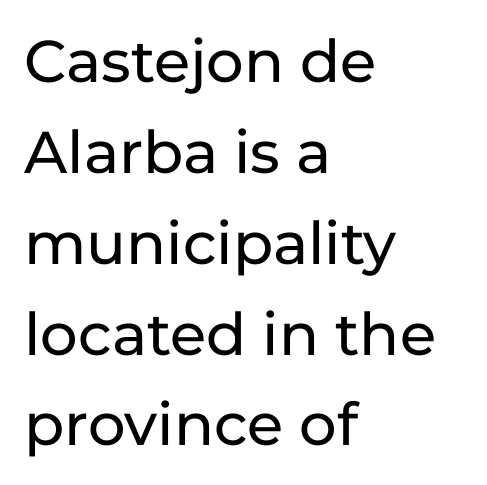
A roman cut, with each character standing at attention. Interline gaps are of average width in this sample. The passage shown has conventional tracking throughout. Does the copy run flush right? No — it runs flush left. Bare-footed words on every line.
